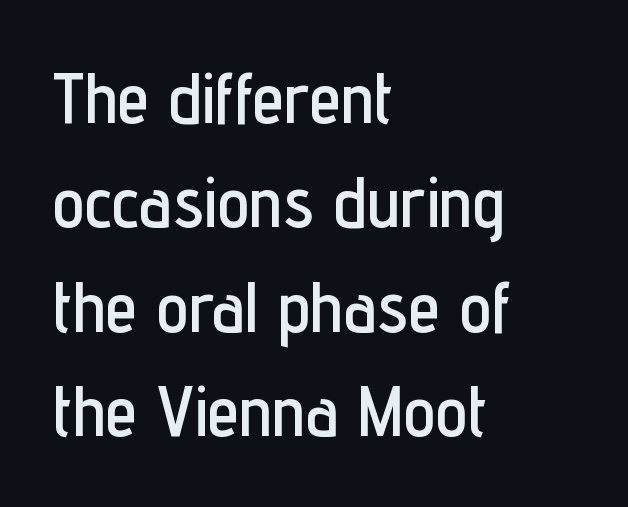
Q: Is the text italic (slanted)? A: No, it is upright.
Q: Is the typeface a serif or a sans-serif typeface? A: Sans-serif.
Q: Is the text underlined? A: No.
Q: How is the paragraph aligned? A: Left-aligned.
Q: Is the spacing between letters normal or unusually wide? A: Normal.
Q: Is the spacing between lines tight, normal or loose? A: Normal.
Q: Width (condensed, normal, or wide)? A: Condensed.
Q: Stroke contrast? A: Low.
Q: x-height? A: Medium.
Q: Monospaced? A: No.
